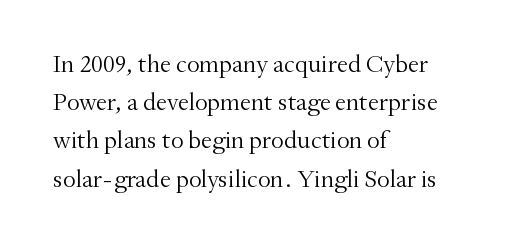
{"italic": "no", "bold": "no", "underline": "no", "align": "left", "line_spacing": "normal", "line_spacing_ratio": 1.53, "letter_spacing": "normal", "letter_spacing_em": 0.0, "glyph_px": 25}
